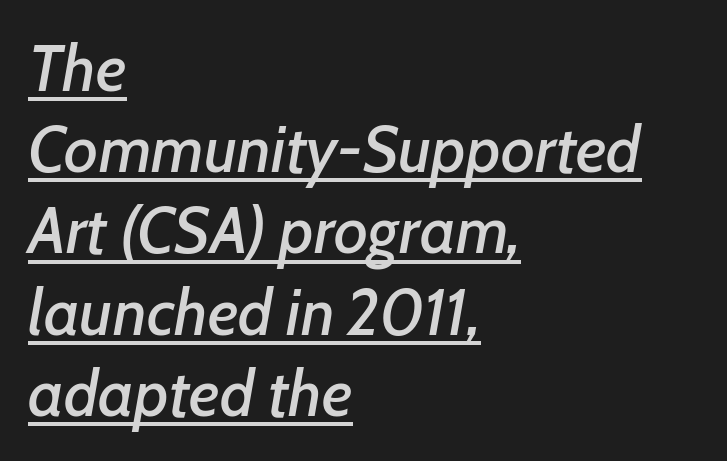
You could not count columns in this text — the font is proportionally spaced. Leading matches the norm, producing a regular column. Does extra space separate the letters? No, they use regular spacing. Each line of the rendering has a horizontal stroke beneath the glyphs. The passage shown leans; its letterforms are oblique. If you drew a ruler down the left edge, every line would touch it.
